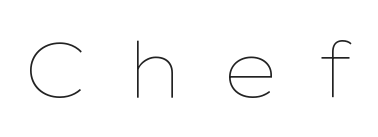
The image shows 77 px thin, wide type, upright; set unusually wide letter spacing (+0.48 em), not underlined; low stroke contrast and a medium x-height.
